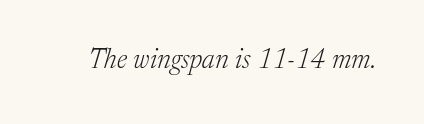
{"italic": "yes", "lean": "right", "slant_degrees": 17, "bold": "no", "underline": "no", "letter_spacing": "normal", "letter_spacing_em": 0.0, "glyph_px": 27}
